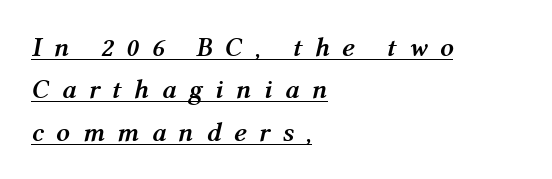
Q: Is the text bold? A: Yes.
Q: Is the text italic (slanted)? A: Yes, it leans right by about 12 degrees.
Q: Is the text underlined? A: Yes.
Q: How is the paragraph aligned? A: Left-aligned.
Q: Is the spacing between letters normal or unusually wide? A: Unusually wide.
Q: Is the spacing between lines tight, normal or loose? A: Normal.
